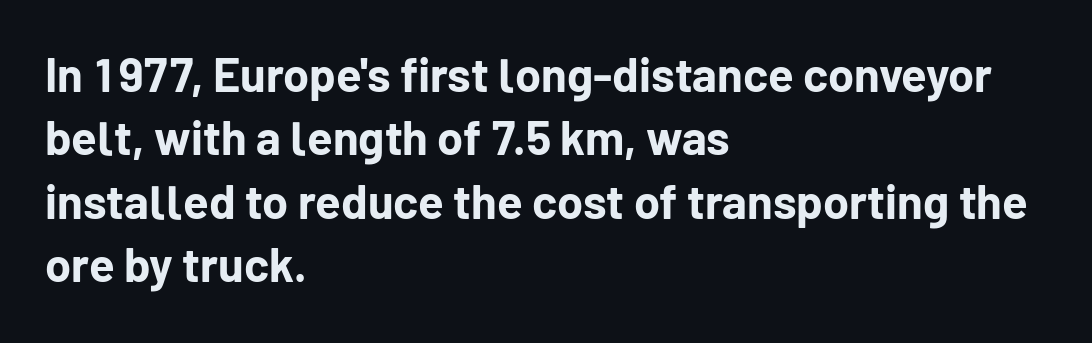
Q: Is the text bold? A: Yes.
Q: Is the text italic (slanted)? A: No, it is upright.
Q: Is the typeface a serif or a sans-serif typeface? A: Sans-serif.
Q: Is the text underlined? A: No.
Q: How is the paragraph aligned? A: Left-aligned.
Q: Is the spacing between letters normal or unusually wide? A: Normal.
Q: Is the spacing between lines tight, normal or loose? A: Normal.
Q: Width (condensed, normal, or wide)? A: Normal.
Q: Stroke contrast? A: Low.
Q: x-height? A: Medium.
Q: Monospaced? A: No.
